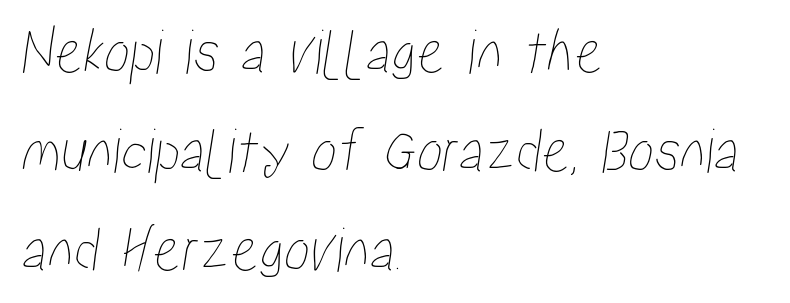
{"width": "condensed", "stroke_contrast": "low", "x_height": "medium", "monospaced": "no", "underline": "no", "align": "left", "line_spacing": "normal", "line_spacing_ratio": 1.52, "letter_spacing": "normal", "letter_spacing_em": 0.0, "glyph_px": 65}
